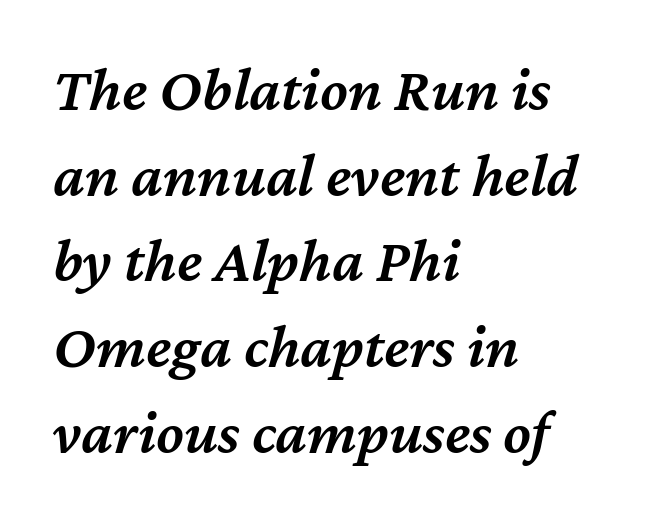
{"italic": "yes", "lean": "right", "slant_degrees": 12, "bold": "semi", "weight": "semibold", "width": "normal", "stroke_contrast": "medium", "x_height": "medium", "monospaced": "no", "underline": "no", "align": "left", "line_spacing": "normal", "line_spacing_ratio": 1.36, "letter_spacing": "normal", "letter_spacing_em": 0.0, "glyph_px": 63}
